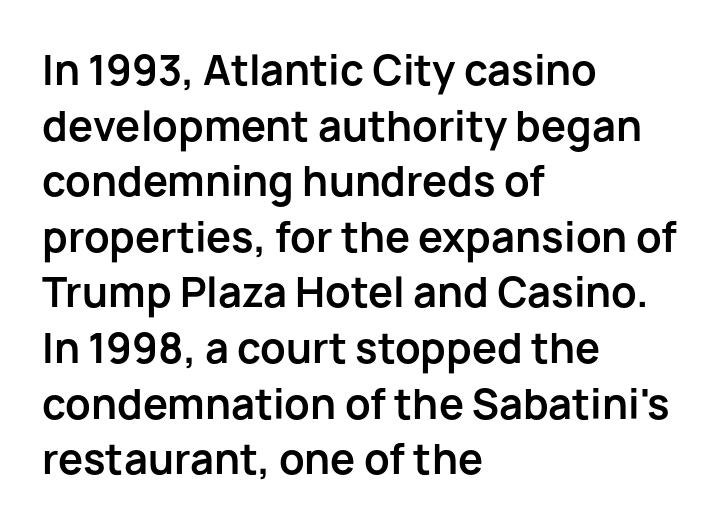
Q: Is the text bold? A: Yes.
Q: Is the text italic (slanted)? A: No, it is upright.
Q: Is the typeface a serif or a sans-serif typeface? A: Sans-serif.
Q: Is the text underlined? A: No.
Q: How is the paragraph aligned? A: Left-aligned.
Q: Is the spacing between letters normal or unusually wide? A: Normal.
Q: Is the spacing between lines tight, normal or loose? A: Normal.
Q: Width (condensed, normal, or wide)? A: Normal.
Q: Stroke contrast? A: Low.
Q: x-height? A: Medium.
Q: Monospaced? A: No.
